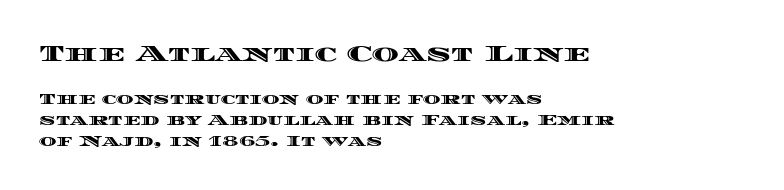
{"italic": "no", "underline": "no", "align": "left", "line_spacing": "normal", "line_spacing_ratio": 1.4, "letter_spacing": "normal", "letter_spacing_em": 0.0, "larger_block": "first", "size_ratio": 1.53, "glyph_px": 23}
